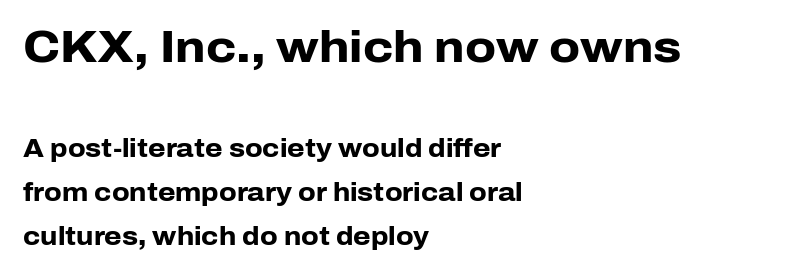
This is sans-serif lettering, the kind often seen on screens and signage. The sample has been set heavy, in full bold. The gaps between neighbouring characters are ordinary and unremarkable. The passage is arranged the way most books set body copy — flush left.
